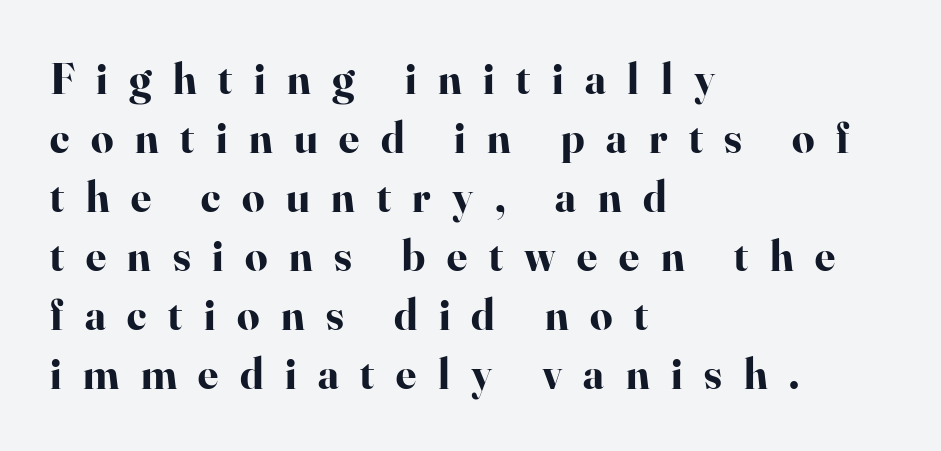
Q: Is the text bold? A: Yes.
Q: Is the text italic (slanted)? A: No, it is upright.
Q: Is the typeface a serif or a sans-serif typeface? A: Serif.
Q: Is the text underlined? A: No.
Q: How is the paragraph aligned? A: Left-aligned.
Q: Is the spacing between letters normal or unusually wide? A: Unusually wide.
Q: Is the spacing between lines tight, normal or loose? A: Normal.
Q: Width (condensed, normal, or wide)? A: Normal.
Q: Stroke contrast? A: High.
Q: x-height? A: Small.
Q: Monospaced? A: No.
